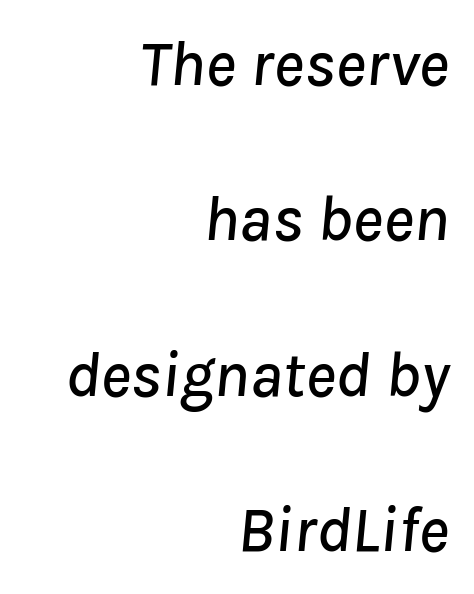
Q: Is the text italic (slanted)? A: Yes, it leans right by about 8 degrees.
Q: Is the text underlined? A: No.
Q: How is the paragraph aligned? A: Right-aligned.
Q: Is the spacing between letters normal or unusually wide? A: Normal.
Q: Is the spacing between lines tight, normal or loose? A: Loose.
Q: Width (condensed, normal, or wide)? A: Normal.
Q: Stroke contrast? A: Low.
Q: x-height? A: Medium.
Q: Monospaced? A: No.
